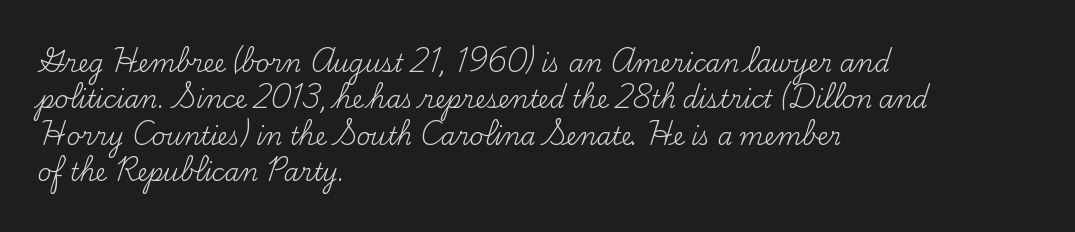
Q: Is the text bold? A: No.
Q: Is the text italic (slanted)? A: Yes.
Q: Is the text underlined? A: No.
Q: How is the paragraph aligned? A: Left-aligned.
Q: Is the spacing between letters normal or unusually wide? A: Normal.
Q: Is the spacing between lines tight, normal or loose? A: Normal.
